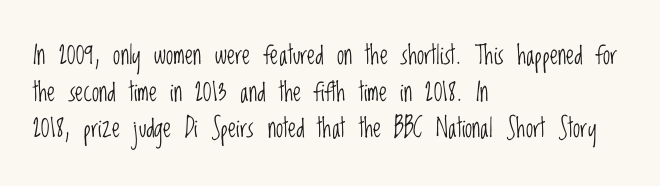
{"italic": "no", "bold": "no", "underline": "no", "align": "left", "line_spacing": "normal", "line_spacing_ratio": 1.41, "letter_spacing": "normal", "letter_spacing_em": 0.0, "glyph_px": 26}
